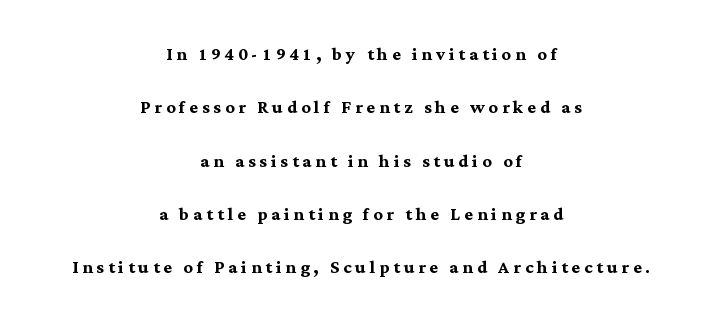
The image shows 23 px bold type, upright; set centered, loose line spacing (2.32x), not underlined.
